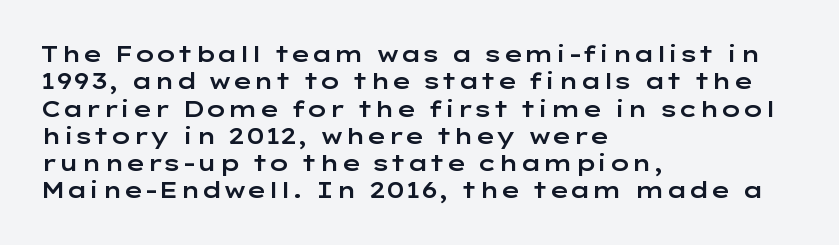
The lines are quadded left. Bare-footed words on every line. Notice how the stems are strictly vertical — no italics here. The gaps between neighbouring characters are ordinary and unremarkable.
